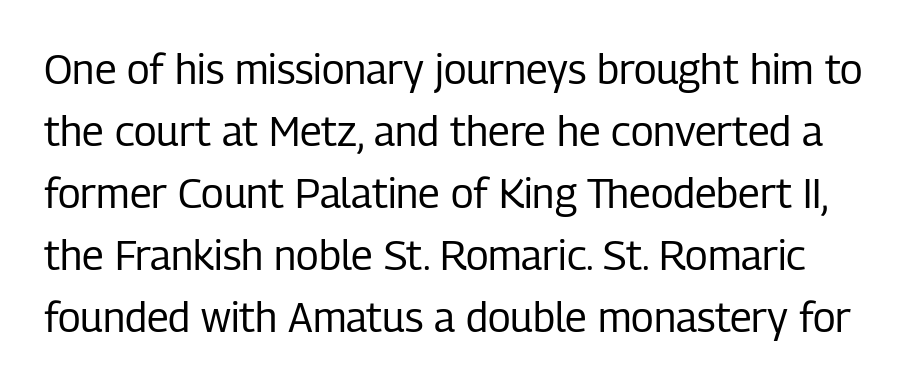
Posture: vertical. The passage shown is typeset with a sans-serif family. Does the leading feel generous? No, just average. Heft: none added — not bold.
